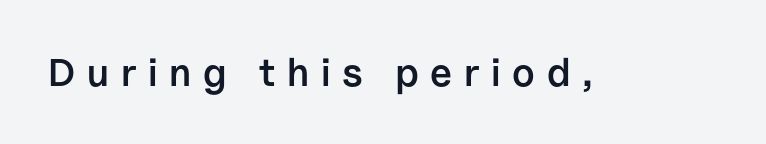
Typographic density is moderately raised because the face is semibold. The tracking jumps out immediately: characters are airy and widely separated. Spacing verdict: proportional, widths tailored to each character. Posture: upright roman. The glyphs in this specimen are sans serif.
